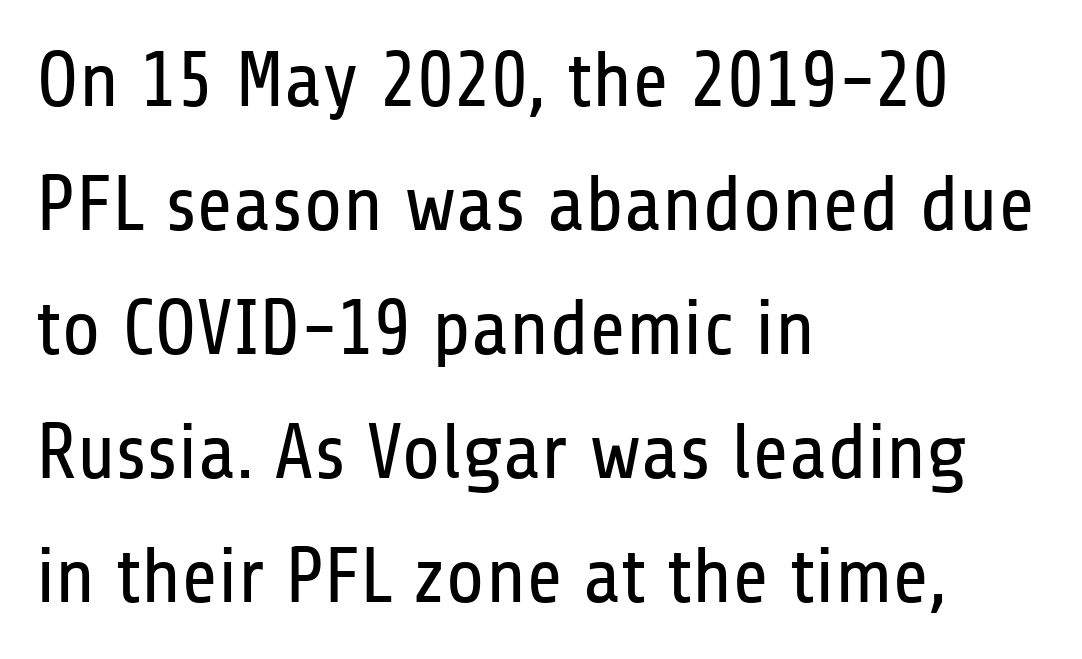
{"serif": "no", "italic": "no", "bold": "no", "weight": "regular", "width": "condensed", "stroke_contrast": "low", "x_height": "medium", "monospaced": "no", "underline": "no", "align": "left", "line_spacing": "normal", "line_spacing_ratio": 1.57, "letter_spacing": "normal", "letter_spacing_em": 0.0, "glyph_px": 79}
